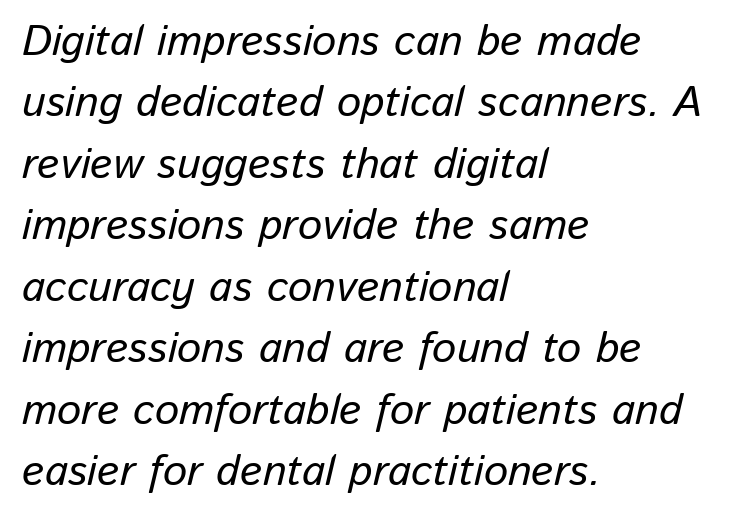
Q: Is the text italic (slanted)? A: Yes, it leans right by about 13 degrees.
Q: Is the text underlined? A: No.
Q: How is the paragraph aligned? A: Left-aligned.
Q: Is the spacing between letters normal or unusually wide? A: Normal.
Q: Is the spacing between lines tight, normal or loose? A: Normal.
Q: Width (condensed, normal, or wide)? A: Normal.
Q: Stroke contrast? A: Low.
Q: x-height? A: Medium.
Q: Monospaced? A: No.
